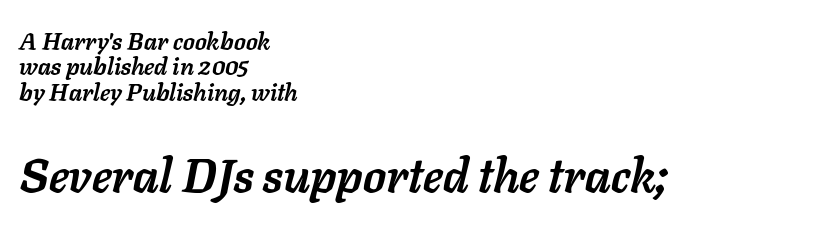
If you squint, the bottom block still reads clearly — it's the larger of the two. Interline gaps are noticeably narrow in this sample. These lines carry a lot of weight — the face is fully bold. Italic? Definitely — the glyphs are oblique.
